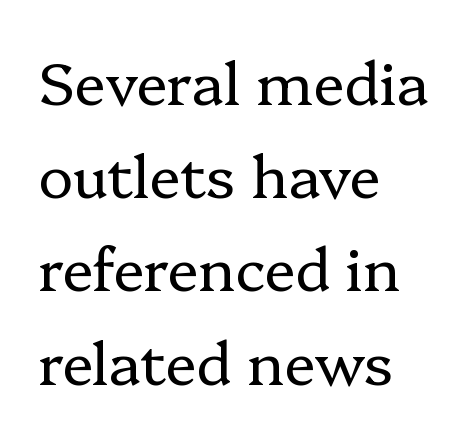
The image shows 59 px regular-weight serif type, upright; set left-aligned, normal line spacing (1.58x), normal letter spacing, not underlined; low stroke contrast and a medium x-height.
